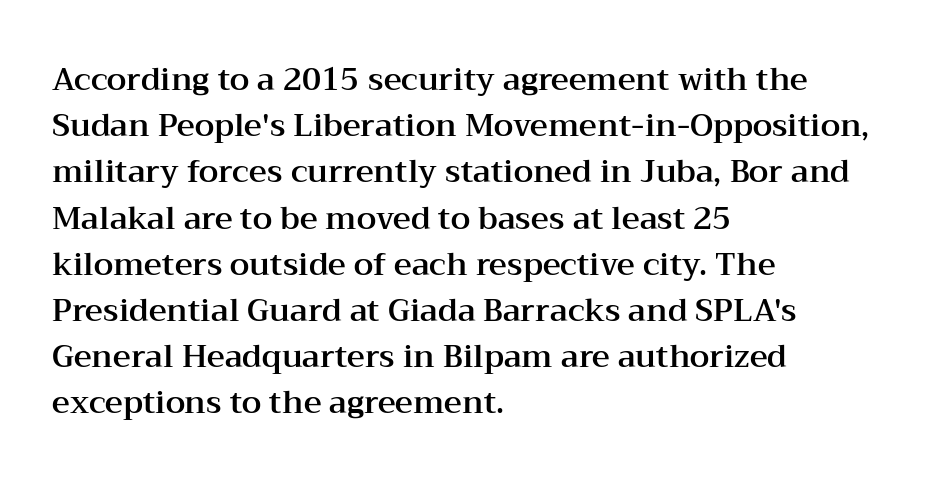
The image shows 31 px wide serif type, upright; set left-aligned, normal line spacing (1.49x), normal letter spacing, not underlined; medium stroke contrast and a medium x-height.
